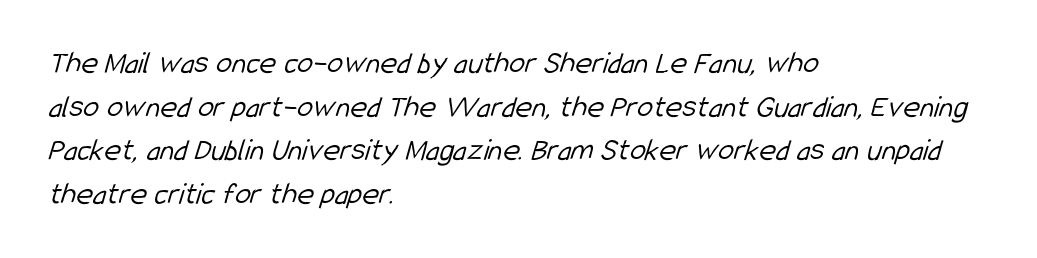
{"serif": "no", "bold": "no", "weight": "light", "width": "condensed", "stroke_contrast": "low", "x_height": "medium", "monospaced": "no", "underline": "no", "align": "left", "line_spacing": "normal", "line_spacing_ratio": 1.36, "letter_spacing": "normal", "letter_spacing_em": 0.0, "glyph_px": 32}
